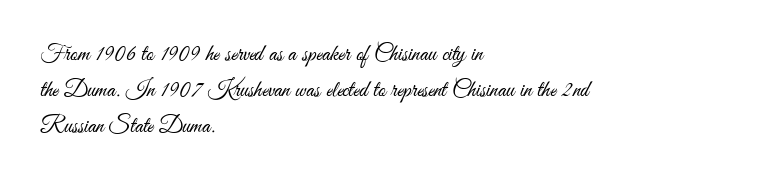
Q: Is the text bold? A: No.
Q: Is the text italic (slanted)? A: Yes.
Q: Is the text underlined? A: No.
Q: How is the paragraph aligned? A: Left-aligned.
Q: Is the spacing between letters normal or unusually wide? A: Normal.
Q: Is the spacing between lines tight, normal or loose? A: Normal.
